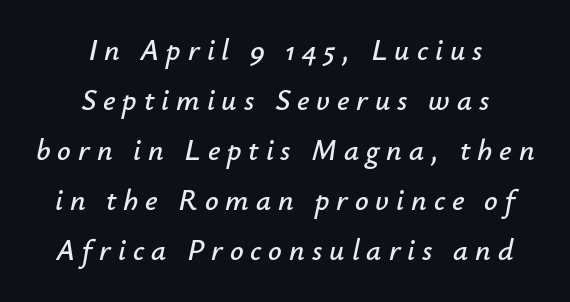
Has an underline been added? It has not. The passage shown is typed in a proportional face where columns would drift. Reading down the block, each line starts at a different indent, mirrored at its end. Students, note that the glyphs here are deliberately spaced far apart. Yep, that's italic — everything's leaning. Interline gaps are of average width in this sample.
